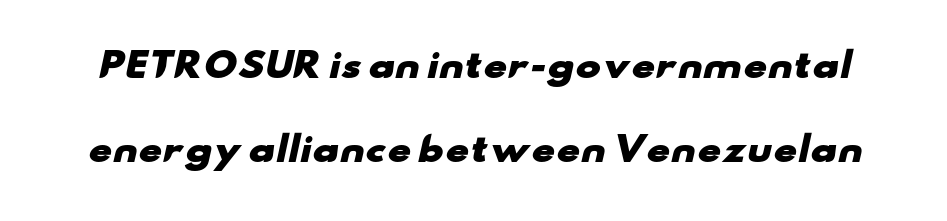
{"serif": "no", "bold": "yes", "weight": "heavy", "width": "wide", "stroke_contrast": "low", "x_height": "small", "monospaced": "no", "underline": "no", "line_spacing": "loose", "line_spacing_ratio": 2.46, "letter_spacing": "normal", "letter_spacing_em": 0.0, "glyph_px": 34}
